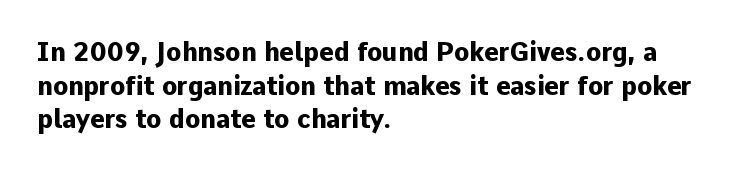
The image shows 25 px bold type, upright; set left-aligned, normal line spacing (1.35x), normal letter spacing, not underlined.
